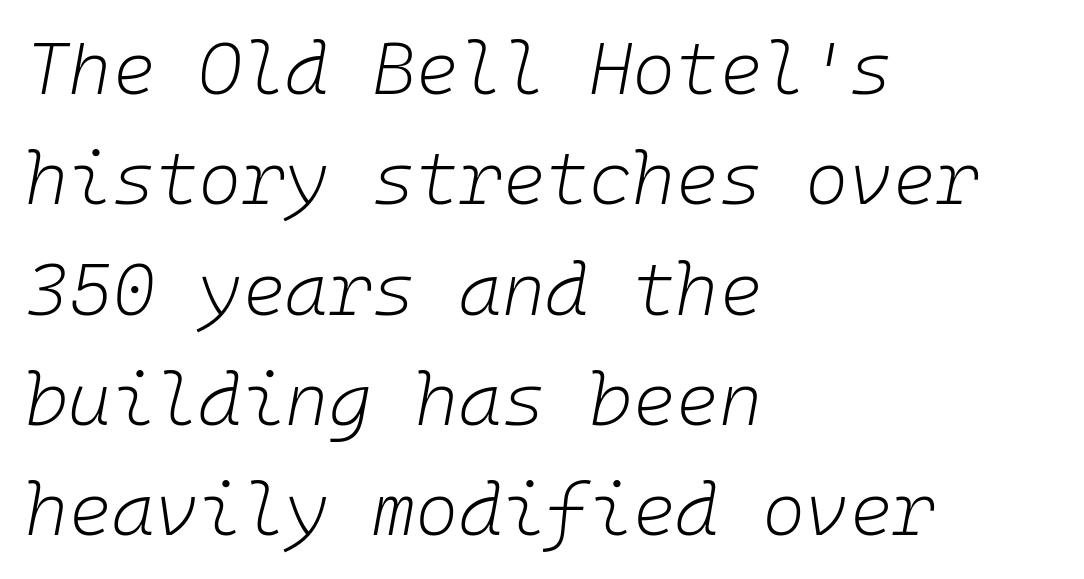
{"italic": "yes", "lean": "right", "slant_degrees": 10, "bold": "no", "weight": "light", "width": "normal", "stroke_contrast": "low", "x_height": "medium", "monospaced": "yes", "underline": "no", "align": "left", "line_spacing": "normal", "line_spacing_ratio": 1.49, "letter_spacing": "normal", "letter_spacing_em": 0.0, "glyph_px": 74}
